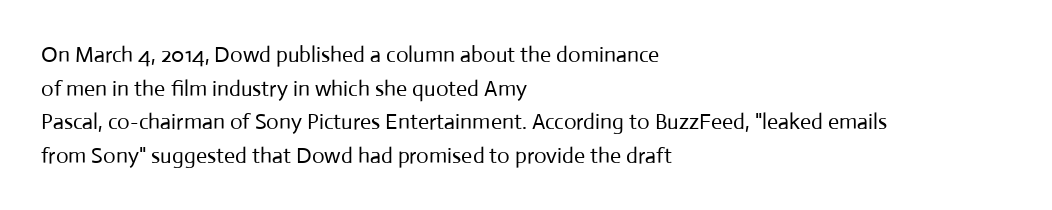
Q: Is the text bold? A: No.
Q: Is the text italic (slanted)? A: No, it is upright.
Q: Is the text underlined? A: No.
Q: How is the paragraph aligned? A: Left-aligned.
Q: Is the spacing between letters normal or unusually wide? A: Normal.
Q: Is the spacing between lines tight, normal or loose? A: Normal.
